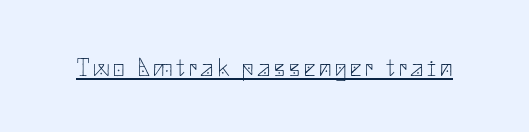
The image shows 25 px text type, upright; set underlined.
